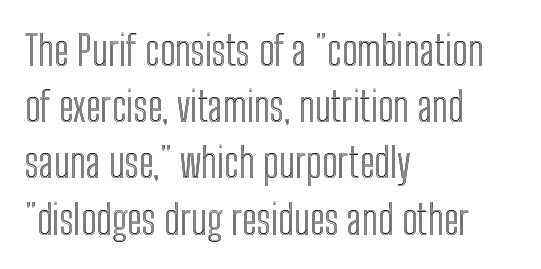
{"italic": "no", "width": "condensed", "x_height": "medium", "monospaced": "no", "underline": "no", "align": "left", "line_spacing": "normal", "line_spacing_ratio": 1.37, "letter_spacing": "normal", "letter_spacing_em": 0.0, "glyph_px": 41}
